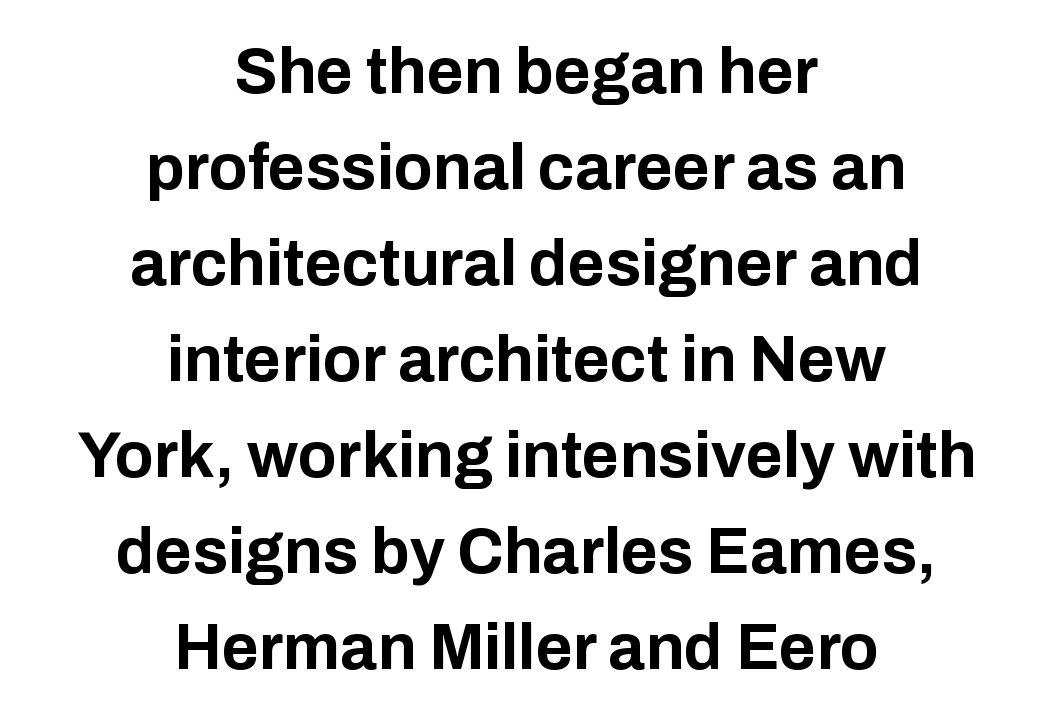
The typesetting leans heavy: a genuine bold. Is this a fixed-width face? No — the glyphs have proportional, varying widths. Is there any slant? The stems are plumb. This sample is center-justified, so both line endings float freely. Is the letter spacing exaggerated? No — it looks like the ordinary default. The glyphs in this specimen are sans serif.
